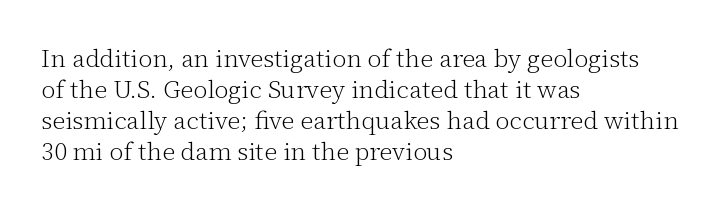
A light-to-regular cut is what we see here. Clear beneath every line of the passage. Vertical strokes here are truly vertical. The passage shown has conventional tracking throughout. Leftover space on each line is placed entirely after the last word.
